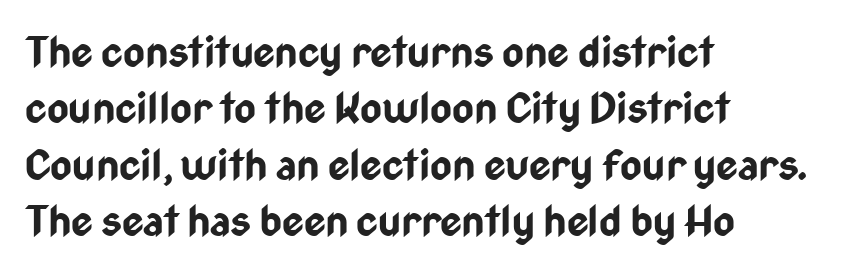
The image shows 42 px bold, condensed sans-serif type, upright; set left-aligned, normal line spacing (1.34x), normal letter spacing, not underlined; low stroke contrast and a medium x-height.
